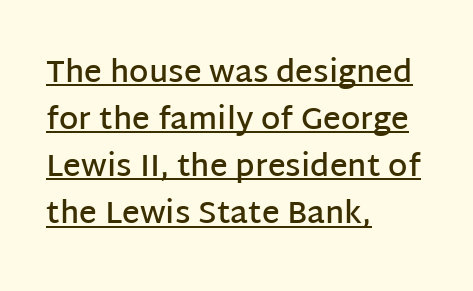
Vertical spacing — default. Quick note: not italic, upright. Each letter's strokes conclude bluntly, with no projecting serifs. Set as a demibold, roughly 600 on the weight scale. In CSS terms this would be text-align: left.
